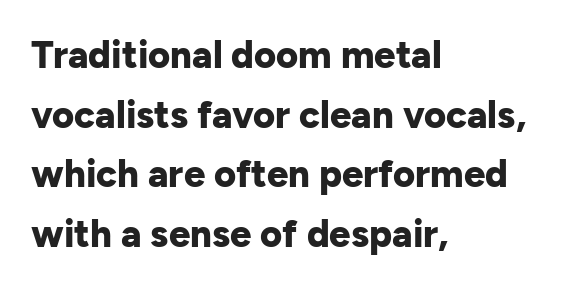
{"serif": "no", "italic": "no", "bold": "yes", "weight": "bold", "width": "normal", "stroke_contrast": "low", "x_height": "medium", "monospaced": "no", "underline": "no", "align": "left", "line_spacing": "normal", "line_spacing_ratio": 1.57, "letter_spacing": "normal", "letter_spacing_em": 0.0, "glyph_px": 38}
